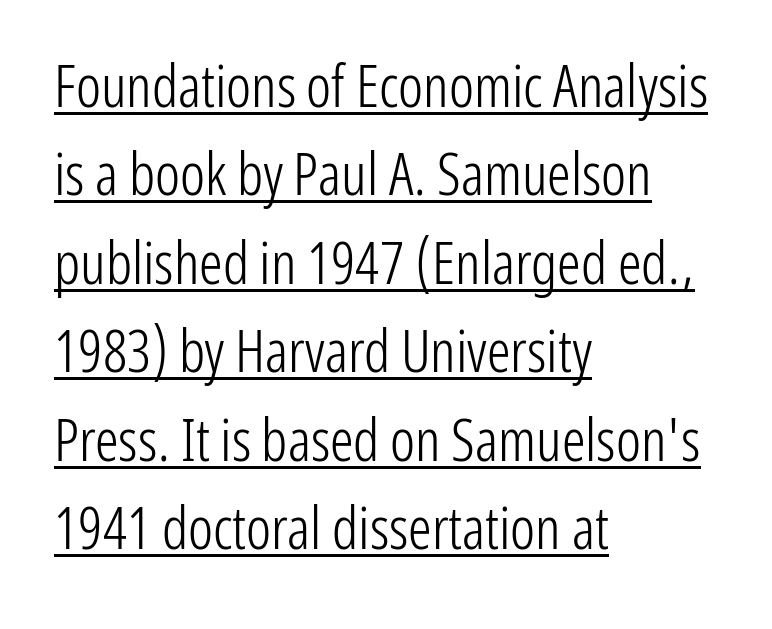
Letters have the restrained weight of plain body copy at most. Note the varied advance widths — an 'i' is clearly narrower than an 'm'. Underline: present. Line beginnings align vertically; line endings do not.
